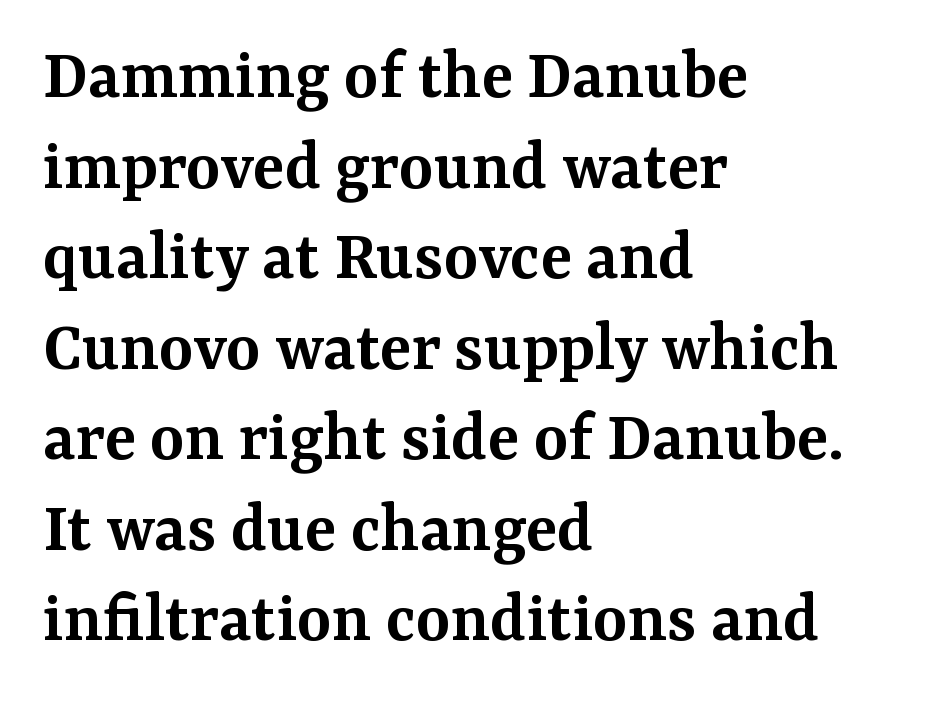
The font family rendered here belongs to the serif group. Here the glyphs are tracked normally, forming tight word shapes. Each row of text sits above clean, open space. Strokes here are thickened, but only to semibold level. Horizontally, the lines are justified to the leading edge only. Ascenders rise straight up at ninety degrees.
